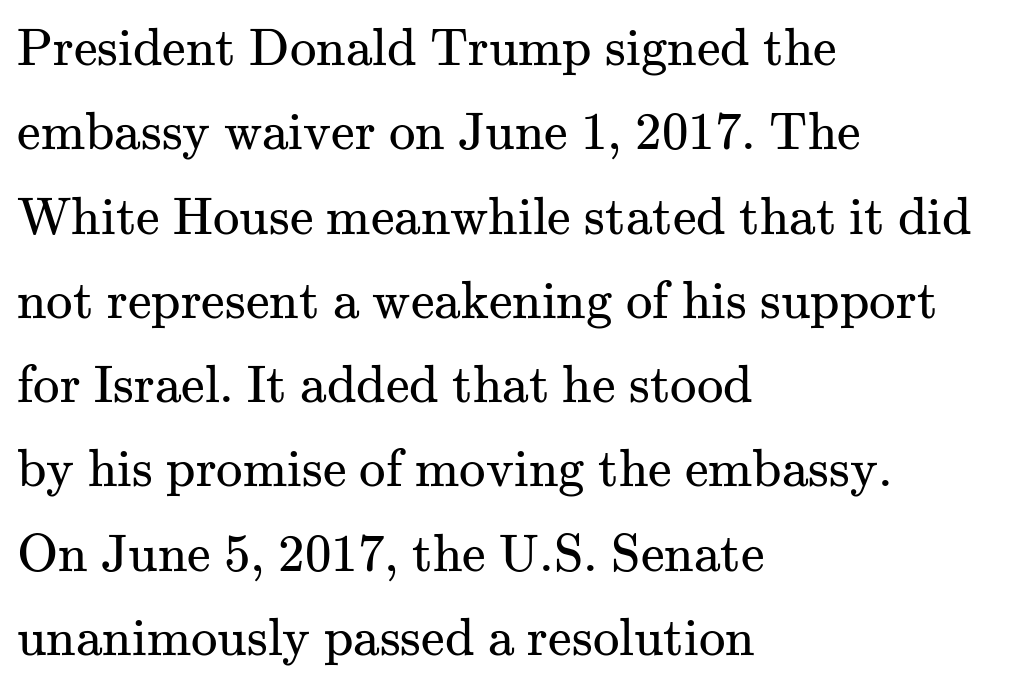
The image shows 53 px regular-weight serif type, upright; set left-aligned, normal line spacing (1.59x), normal letter spacing, not underlined; medium stroke contrast and a small x-height.
